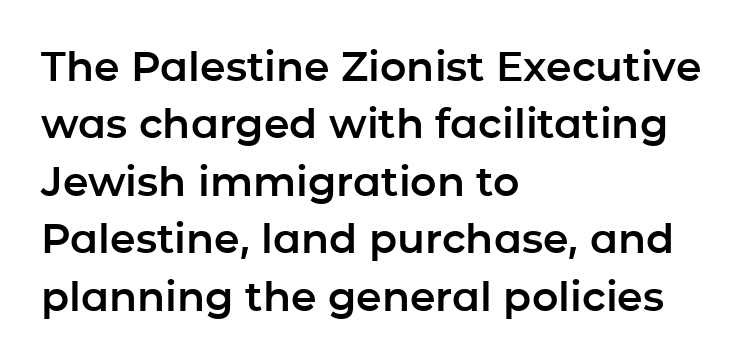
{"serif": "no", "italic": "no", "width": "normal", "stroke_contrast": "low", "x_height": "medium", "monospaced": "no", "underline": "no", "align": "left", "line_spacing": "normal", "line_spacing_ratio": 1.4, "letter_spacing": "normal", "letter_spacing_em": 0.0, "glyph_px": 41}
